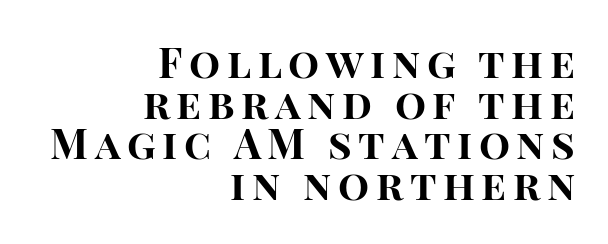
Posture: upright roman. To sum up the face: it is a sans, with no serifs. Each row of text sits above clean, open space. This sample has the flowing, uneven cadence of proportional lettering. These words are printed bold, with thick strokes throughout. Every row of glyphs terminates at an identical x-position on the right.
